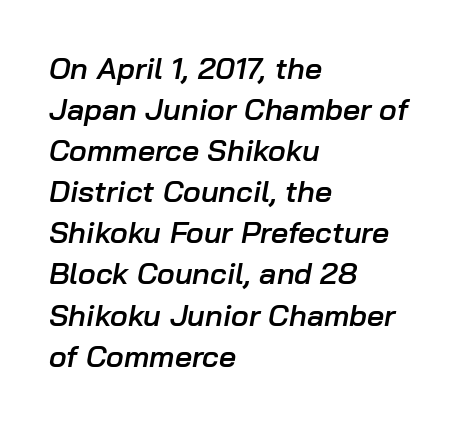
Layout note: lines flush left. Compared with ordinary roman type, these characters are visibly tilted. In terms of weight, the rendering is demibold, just under bold. Think of a printed novel: that variable character pitch is what you see here. Leading: standard. Glance below the letters and you will spot only blank space.
